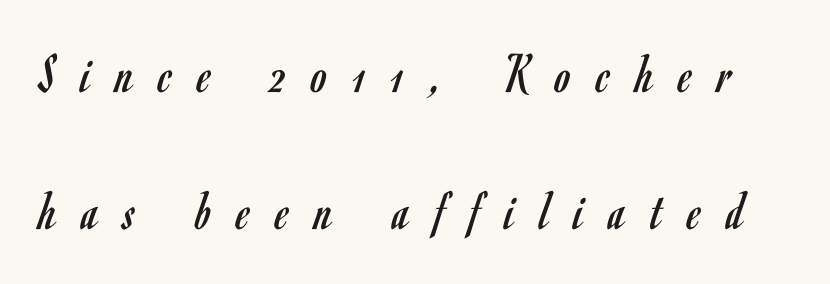
{"serif": "no", "bold": "no", "weight": "regular", "width": "condensed", "stroke_contrast": "low", "x_height": "small", "monospaced": "no", "underline": "no", "line_spacing": "loose", "line_spacing_ratio": 2.41, "letter_spacing": "wide", "letter_spacing_em": 0.45, "glyph_px": 57}
